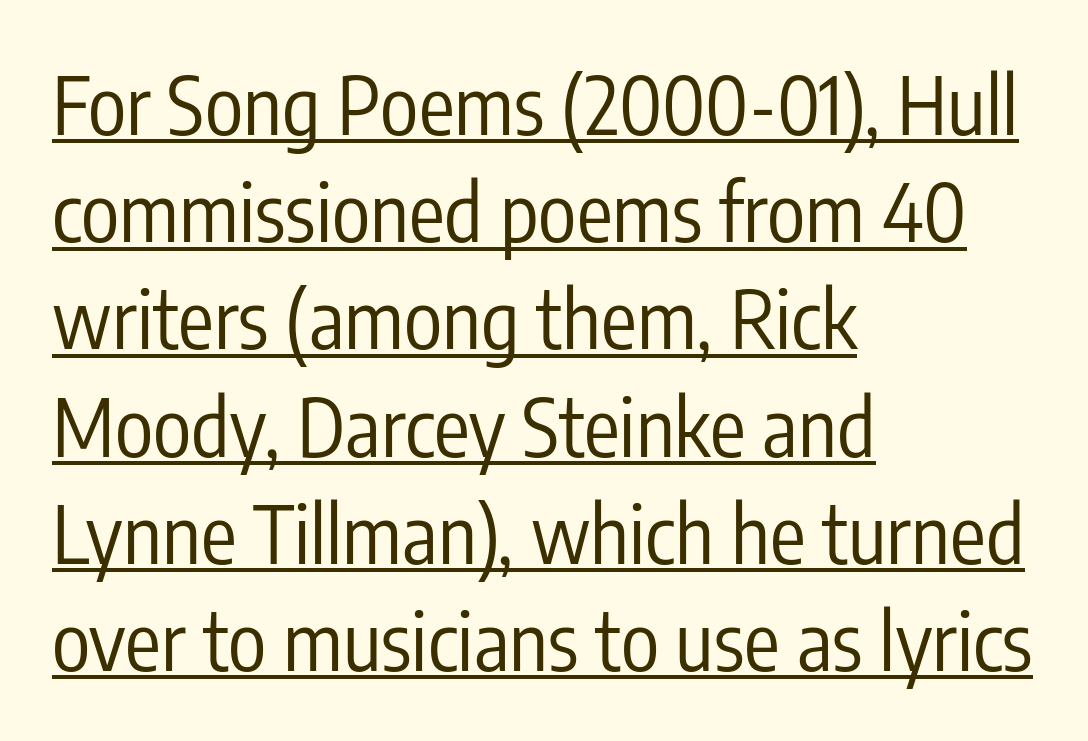
{"serif": "no", "italic": "no", "bold": "no", "weight": "regular", "width": "condensed", "stroke_contrast": "low", "x_height": "medium", "monospaced": "no", "underline": "yes", "align": "left", "line_spacing": "normal", "line_spacing_ratio": 1.34, "letter_spacing": "normal", "letter_spacing_em": 0.0, "glyph_px": 80}
